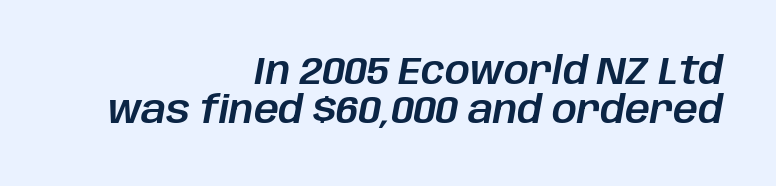
{"italic": "yes", "lean": "right", "slant_degrees": 10, "width": "normal", "stroke_contrast": "low", "x_height": "large", "monospaced": "no", "underline": "no", "align": "right", "line_spacing": "tight", "line_spacing_ratio": 1.0, "letter_spacing": "normal", "letter_spacing_em": 0.0, "glyph_px": 39}
